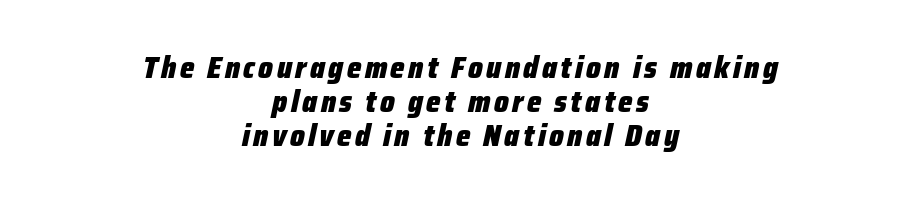
The image shows 31 px heavy, condensed type, italic (leaning right); set centered, tight line spacing (1.09x), not underlined; low stroke contrast and a medium x-height.
